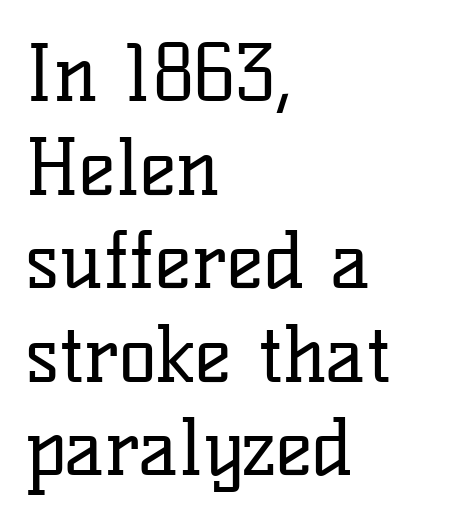
The image shows 78 px regular-weight serif type, upright; set left-aligned, line spacing 1.2x, normal letter spacing, not underlined; low stroke contrast and a medium x-height.
